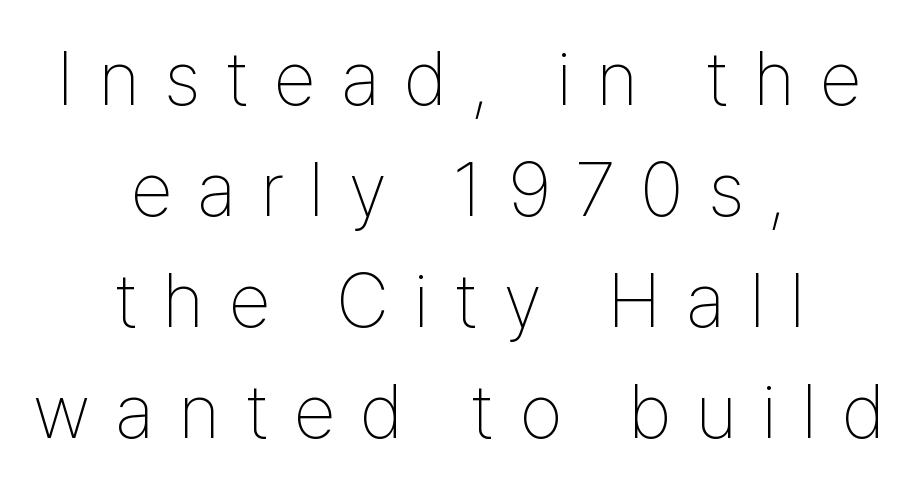
This rendering employs a face without finishing strokes, i.e., a sans-serif. Posture: straight, roman, zero tilt. Successive baselines arrive at the customary interval. What stands out about the letter spacing? Its width — letters are far apart. Every row of glyphs is offset so its center matches the block's center. Varying glyph widths throughout — classic text-font behaviour.
